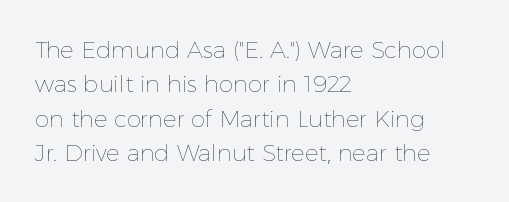
Q: Is the text bold? A: No.
Q: Is the text italic (slanted)? A: No, it is upright.
Q: Is the text underlined? A: No.
Q: How is the paragraph aligned? A: Left-aligned.
Q: Is the spacing between letters normal or unusually wide? A: Normal.
Q: Is the spacing between lines tight, normal or loose? A: Normal.
